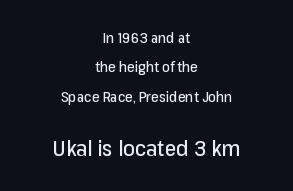
{"italic": "no", "underline": "no", "align": "center", "line_spacing": "loose", "line_spacing_ratio": 2.1, "letter_spacing": "normal", "letter_spacing_em": 0.0, "larger_block": "second", "size_ratio": 1.5, "glyph_px": 21}
